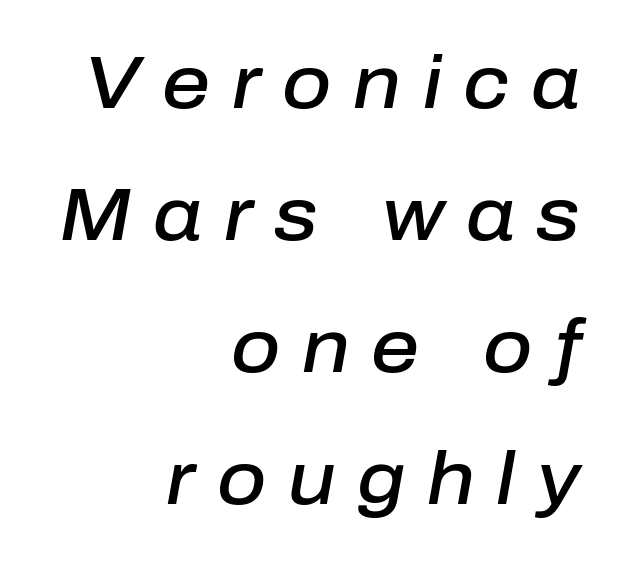
{"italic": "yes", "lean": "right", "slant_degrees": 10, "bold": "semi", "weight": "semibold", "width": "normal", "stroke_contrast": "low", "x_height": "medium", "monospaced": "no", "underline": "no", "align": "right", "line_spacing_ratio": 1.76, "letter_spacing": "wide", "letter_spacing_em": 0.29, "glyph_px": 75}
